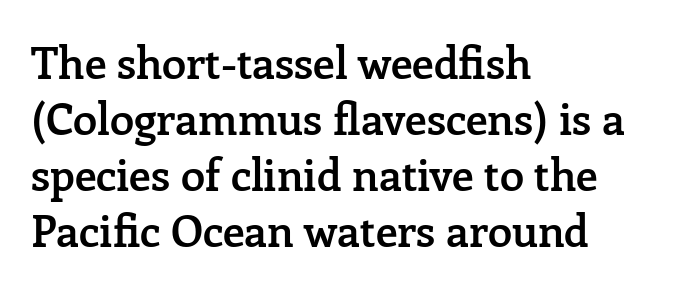
{"serif": "yes", "italic": "no", "bold": "semi", "weight": "semibold", "width": "normal", "stroke_contrast": "low", "x_height": "medium", "monospaced": "no", "underline": "no", "align": "left", "line_spacing": "normal", "line_spacing_ratio": 1.27, "letter_spacing": "normal", "letter_spacing_em": 0.0, "glyph_px": 44}
